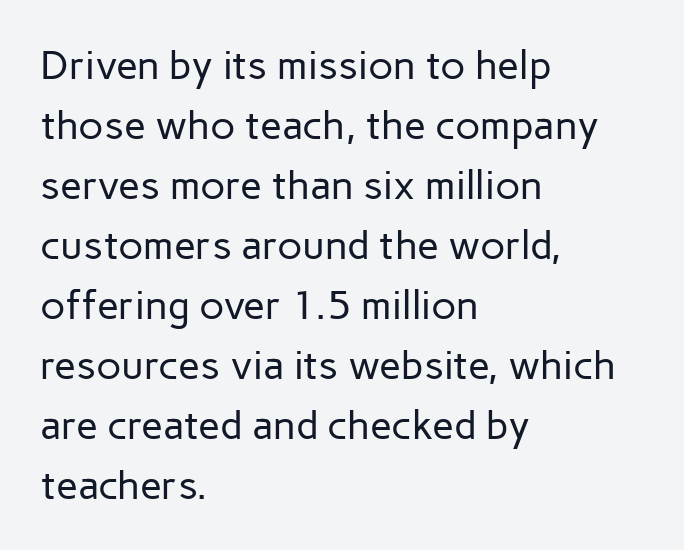
This sample has the flowing, uneven cadence of proportional lettering. Look at the bottom of the vertical strokes: they stop flat, with no serifs. Check the space under the baseline: it is left empty. Tracking value appears to be zero — textbook default spacing. Tall strokes in this sample are plumb rather than angled.
